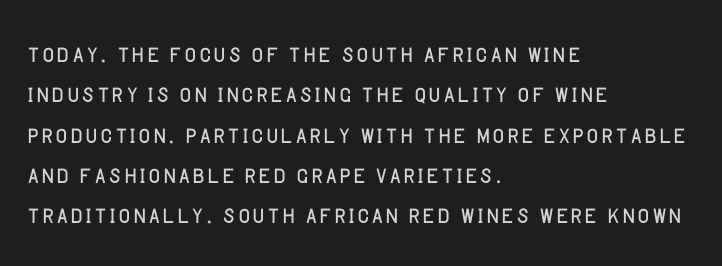
Interline gaps are of average width in this sample. Caption: multi-line text, flush left, ragged right. This rendering leaves character spacing at its baseline value. Weight: in the light-to-regular range.
